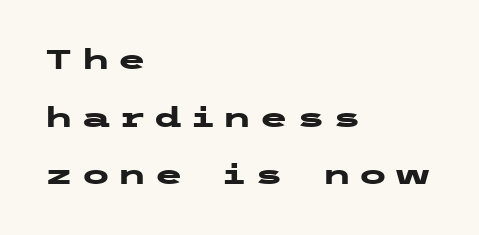
Q: Is the text bold? A: Yes.
Q: Is the text italic (slanted)? A: No, it is upright.
Q: Is the text underlined? A: No.
Q: How is the paragraph aligned? A: Left-aligned.
Q: Is the spacing between letters normal or unusually wide? A: Unusually wide.
Q: Is the spacing between lines tight, normal or loose? A: Loose.
